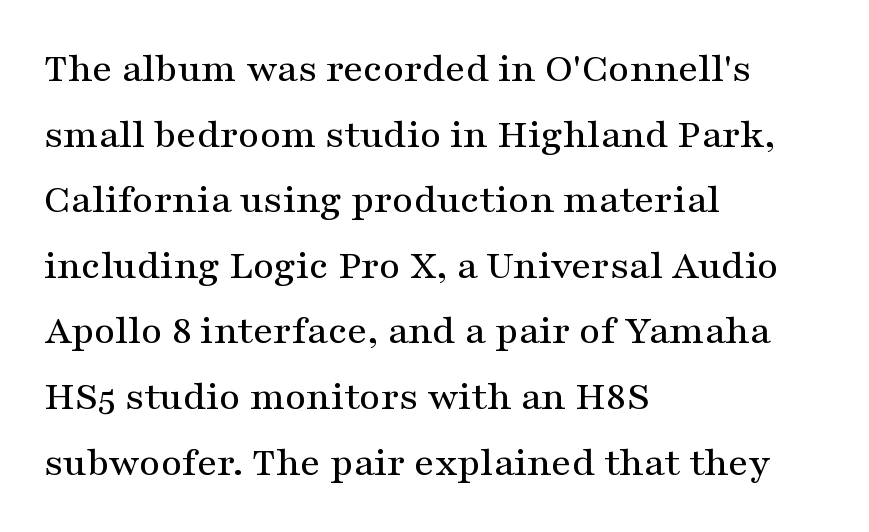
The image shows 41 px wide serif type, upright; set left-aligned, normal line spacing (1.6x), normal letter spacing, not underlined; medium stroke contrast and a medium x-height.
